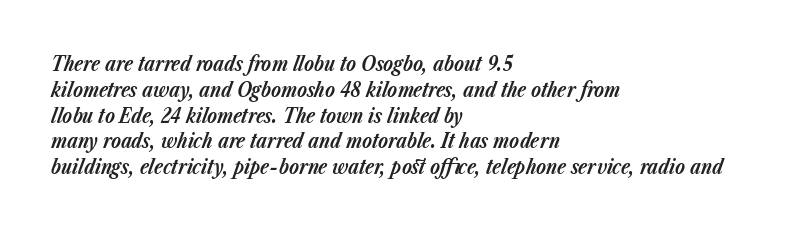
{"italic": "yes", "lean": "right", "slant_degrees": 23, "bold": "yes", "underline": "no", "align": "left", "line_spacing": "normal", "line_spacing_ratio": 1.29, "letter_spacing": "normal", "letter_spacing_em": 0.0, "glyph_px": 20}
